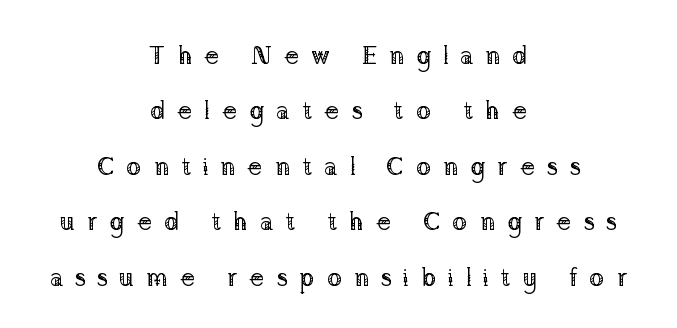
The image shows 25 px text type, upright; set centered, loose line spacing (2.22x), unusually wide letter spacing (+0.47 em), not underlined.
